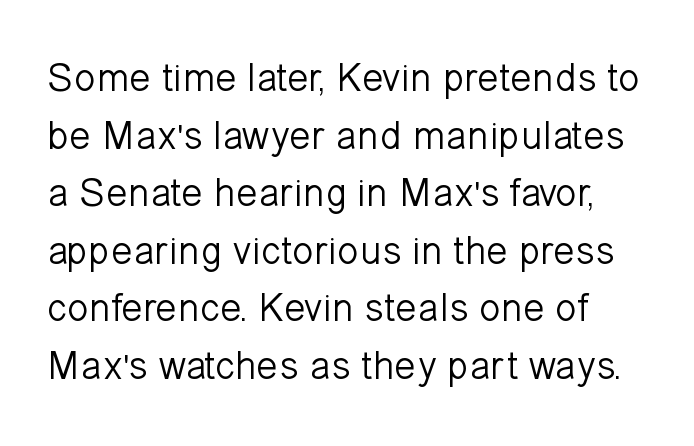
{"serif": "no", "italic": "no", "bold": "no", "weight": "light", "width": "normal", "stroke_contrast": "low", "x_height": "medium", "monospaced": "no", "underline": "no", "line_spacing": "normal", "line_spacing_ratio": 1.44, "letter_spacing": "normal", "letter_spacing_em": 0.0, "glyph_px": 40}
